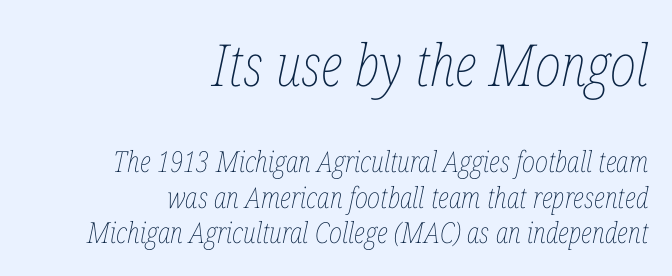
Q: Is the text bold? A: No.
Q: Is the text italic (slanted)? A: Yes, it leans right by about 12 degrees.
Q: Is the text underlined? A: No.
Q: How is the paragraph aligned? A: Right-aligned.
Q: Is the spacing between letters normal or unusually wide? A: Normal.
Q: Which block of text is set in a larger size, the first (top) or the second (bottom)? A: The first (top) one.
Q: Width (condensed, normal, or wide)? A: Condensed.
Q: Stroke contrast? A: Low.
Q: x-height? A: Medium.
Q: Monospaced? A: No.
